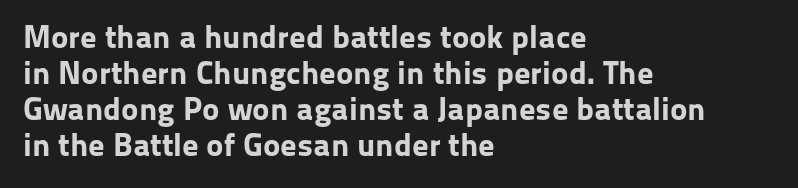
{"serif": "no", "italic": "no", "bold": "yes", "weight": "bold", "width": "normal", "stroke_contrast": "low", "x_height": "medium", "monospaced": "no", "underline": "no", "align": "left", "line_spacing": "tight", "line_spacing_ratio": 1.09, "letter_spacing": "normal", "letter_spacing_em": 0.0, "glyph_px": 33}
